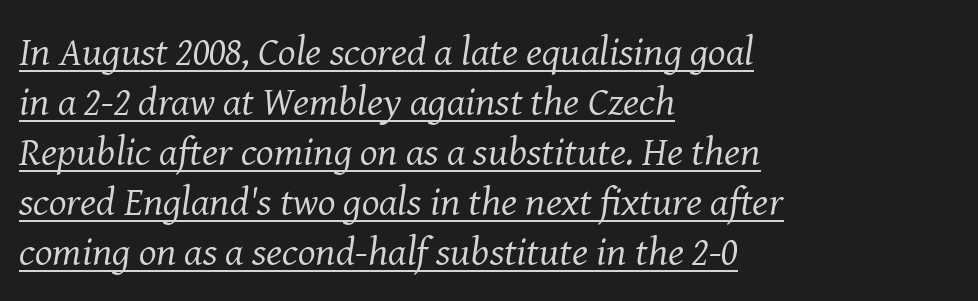
{"serif": "yes", "italic": "yes", "lean": "right", "slant_degrees": 8, "bold": "no", "weight": "regular", "width": "normal", "stroke_contrast": "medium", "x_height": "medium", "monospaced": "no", "underline": "yes", "align": "left", "line_spacing_ratio": 1.22, "letter_spacing": "normal", "letter_spacing_em": 0.0, "glyph_px": 41}
